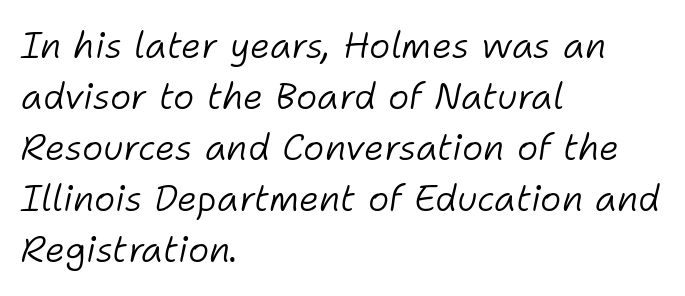
The image shows 36 px light type, italic (leaning right); set left-aligned, normal line spacing (1.42x), normal letter spacing, not underlined; low stroke contrast and a medium x-height.
